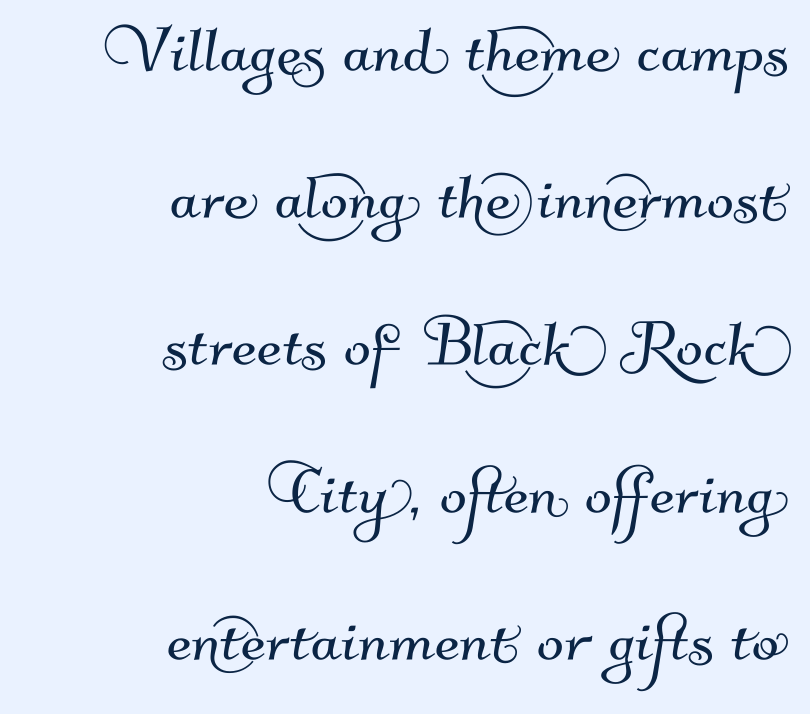
Q: Is the typeface a serif or a sans-serif typeface? A: Sans-serif.
Q: Is the text underlined? A: No.
Q: How is the paragraph aligned? A: Right-aligned.
Q: Is the spacing between letters normal or unusually wide? A: Normal.
Q: Width (condensed, normal, or wide)? A: Normal.
Q: Stroke contrast? A: Medium.
Q: x-height? A: Small.
Q: Monospaced? A: No.
